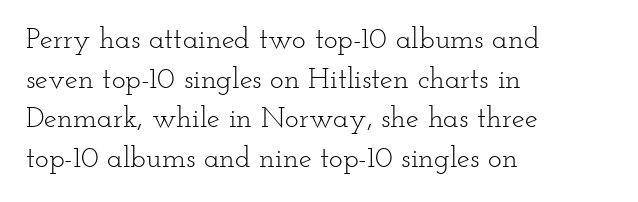
{"serif": "yes", "italic": "no", "bold": "no", "weight": "light", "width": "wide", "stroke_contrast": "low", "x_height": "small", "monospaced": "no", "underline": "no", "align": "left", "line_spacing": "normal", "line_spacing_ratio": 1.37, "letter_spacing": "normal", "letter_spacing_em": 0.0, "glyph_px": 29}
